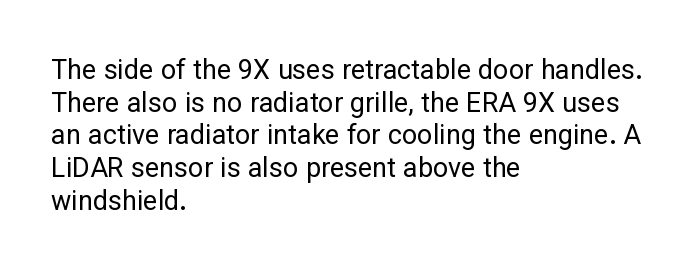
What stands out about the letter spacing? Nothing — it is the standard amount. This is not heavy type; no bold has been used. Just letters on the line, the space beneath them empty. Notice how the stems are strictly vertical — no italics here. This rendering uses left alignment, leaving the right contour irregular.
